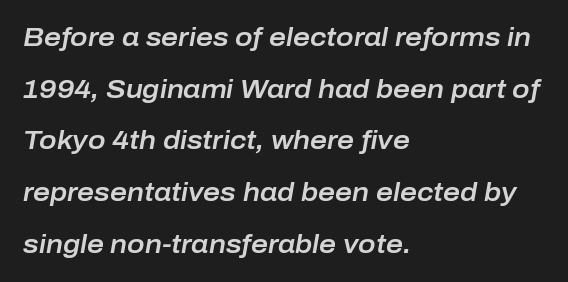
{"italic": "yes", "lean": "right", "slant_degrees": 10, "underline": "no", "align": "left", "line_spacing": "loose", "line_spacing_ratio": 1.99, "letter_spacing": "normal", "letter_spacing_em": 0.0, "glyph_px": 26}
